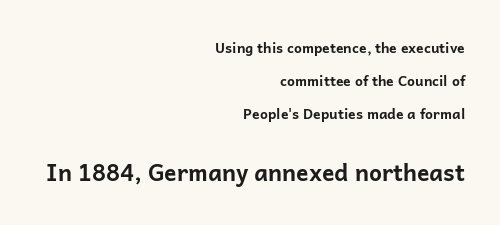
Line endings align vertically; line beginnings do not. What weight is shown? A full bold with thick strokes. No italicization has been applied; the sample stays upright. Top chunk: small. Bottom chunk: large.
